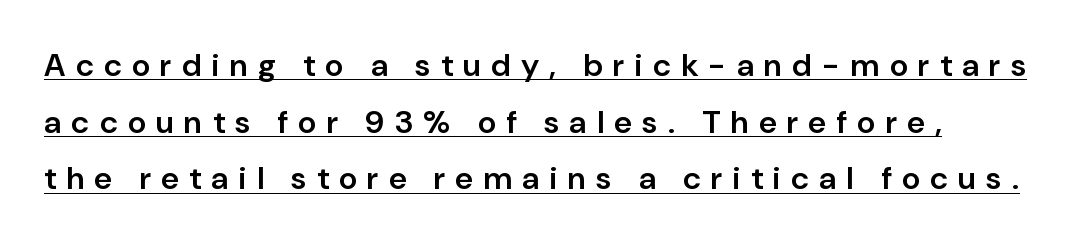
The image shows 32 px semibold sans-serif type, upright; set line spacing 1.77x, unusually wide letter spacing (+0.32 em), underlined; low stroke contrast and a medium x-height.
